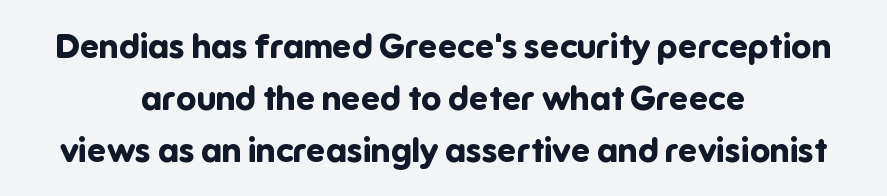
Q: Is the text bold? A: Yes.
Q: Is the text italic (slanted)? A: No, it is upright.
Q: Is the typeface a serif or a sans-serif typeface? A: Sans-serif.
Q: Is the text underlined? A: No.
Q: How is the paragraph aligned? A: Centered.
Q: Is the spacing between letters normal or unusually wide? A: Normal.
Q: Is the spacing between lines tight, normal or loose? A: Normal.
Q: Width (condensed, normal, or wide)? A: Normal.
Q: Stroke contrast? A: Low.
Q: x-height? A: Medium.
Q: Monospaced? A: No.
